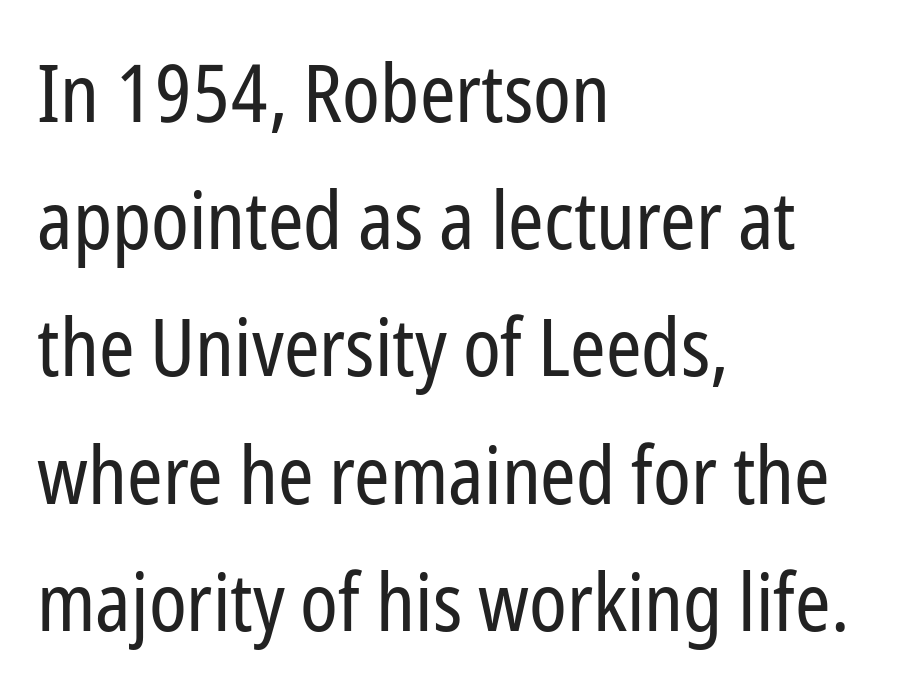
Q: Is the text bold? A: No.
Q: Is the text italic (slanted)? A: No, it is upright.
Q: Is the typeface a serif or a sans-serif typeface? A: Sans-serif.
Q: Is the text underlined? A: No.
Q: How is the paragraph aligned? A: Left-aligned.
Q: Is the spacing between letters normal or unusually wide? A: Normal.
Q: Is the spacing between lines tight, normal or loose? A: Normal.
Q: Width (condensed, normal, or wide)? A: Condensed.
Q: Stroke contrast? A: Low.
Q: x-height? A: Medium.
Q: Monospaced? A: No.
